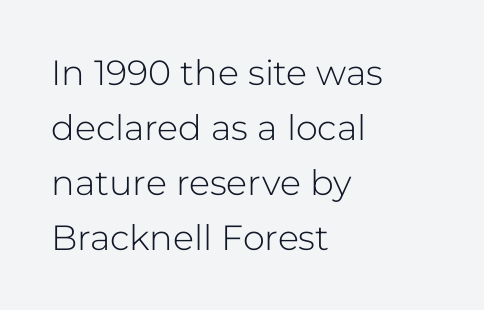
Q: Is the text bold? A: No.
Q: Is the text italic (slanted)? A: No, it is upright.
Q: Is the typeface a serif or a sans-serif typeface? A: Sans-serif.
Q: Is the text underlined? A: No.
Q: How is the paragraph aligned? A: Left-aligned.
Q: Is the spacing between letters normal or unusually wide? A: Normal.
Q: Is the spacing between lines tight, normal or loose? A: Normal.
Q: Width (condensed, normal, or wide)? A: Normal.
Q: Stroke contrast? A: Low.
Q: x-height? A: Medium.
Q: Monospaced? A: No.
